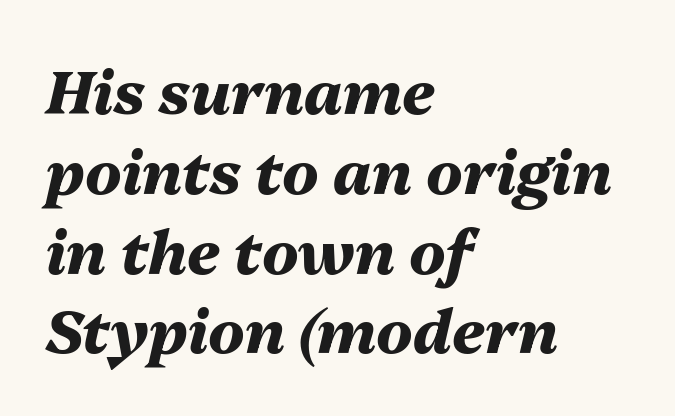
Q: Is the text bold? A: Yes.
Q: Is the text italic (slanted)? A: Yes, it leans right by about 13 degrees.
Q: Is the text underlined? A: No.
Q: How is the paragraph aligned? A: Left-aligned.
Q: Is the spacing between letters normal or unusually wide? A: Normal.
Q: Is the spacing between lines tight, normal or loose? A: Normal.
Q: Width (condensed, normal, or wide)? A: Normal.
Q: Stroke contrast? A: Medium.
Q: x-height? A: Medium.
Q: Monospaced? A: No.
